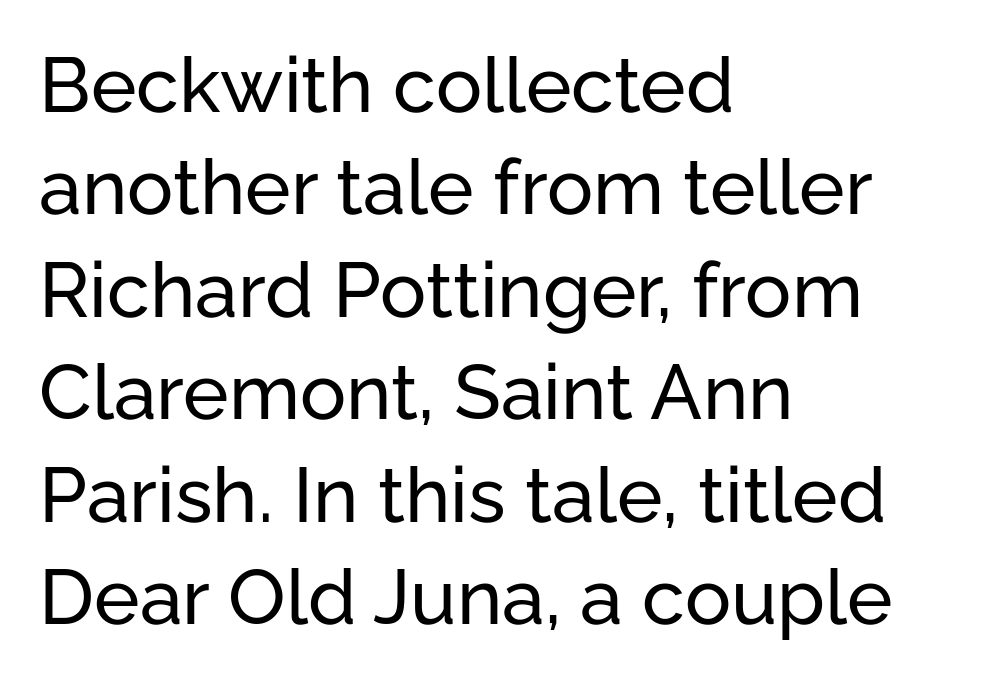
The image shows 77 px sans-serif type, upright; set left-aligned, normal line spacing (1.33x), normal letter spacing, not underlined; low stroke contrast and a medium x-height.
